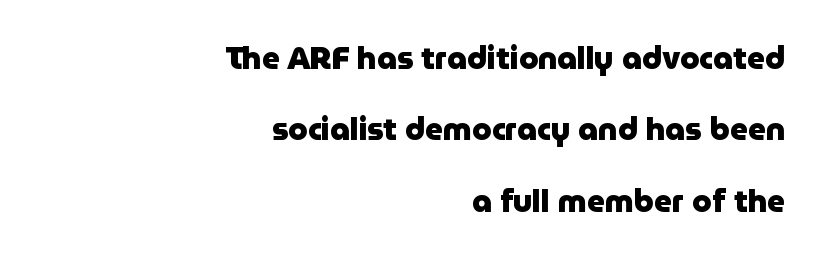
Students, this is bold: see how much ink each stroke carries. Has an underline been added? It has not. The line texture is even and compact thanks to regular tracking. Each letter keeps its own natural width here, so spacing adapts to shape. Layout note: lines flush right. This is roman type, the default non-slanted kind.
